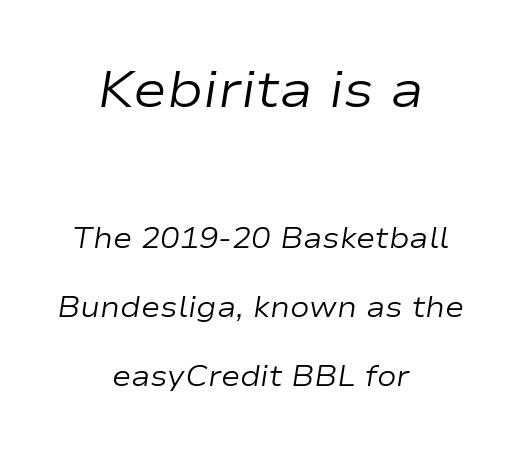
Do the characters align in a grid? No, the font is proportional. Nothing unusual about the tracking: characters are spaced as the font intends. Lines of text with bare space underneath. Observe the lean: these are italic letterforms.
